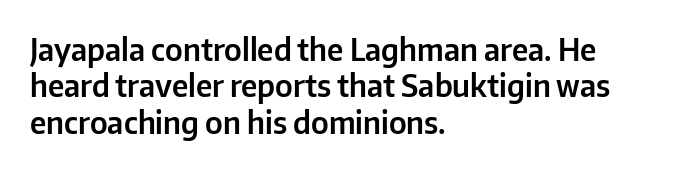
The image shows 30 px sans-serif type, upright; set left-aligned, line spacing 1.21x, normal letter spacing, not underlined; low stroke contrast and a medium x-height.
